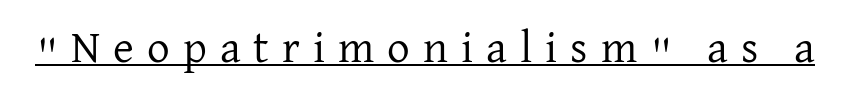
{"serif": "yes", "italic": "no", "bold": "no", "weight": "regular", "width": "normal", "stroke_contrast": "low", "x_height": "medium", "monospaced": "no", "underline": "yes", "letter_spacing": "wide", "letter_spacing_em": 0.29, "glyph_px": 45}
